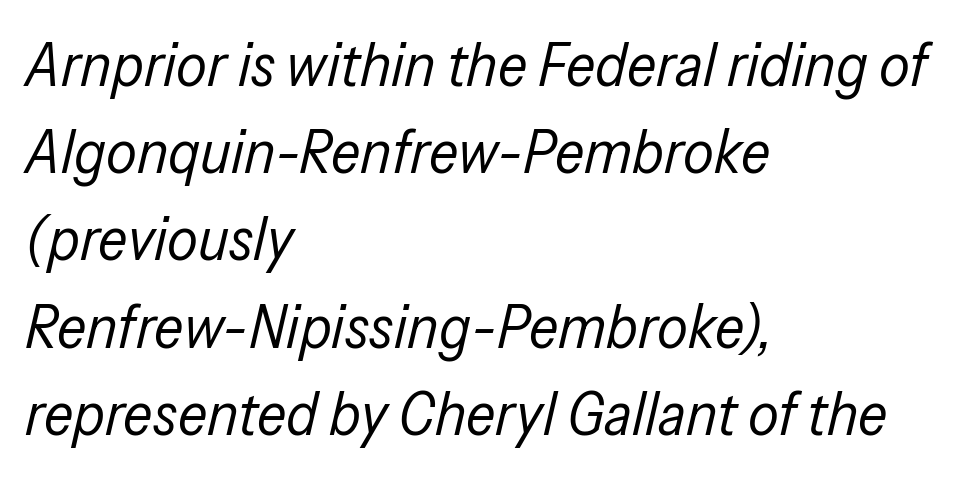
{"italic": "yes", "lean": "right", "slant_degrees": 13, "bold": "no", "weight": "regular", "width": "condensed", "stroke_contrast": "low", "x_height": "medium", "monospaced": "no", "underline": "no", "align": "left", "line_spacing": "normal", "line_spacing_ratio": 1.43, "letter_spacing": "normal", "letter_spacing_em": 0.0, "glyph_px": 61}
